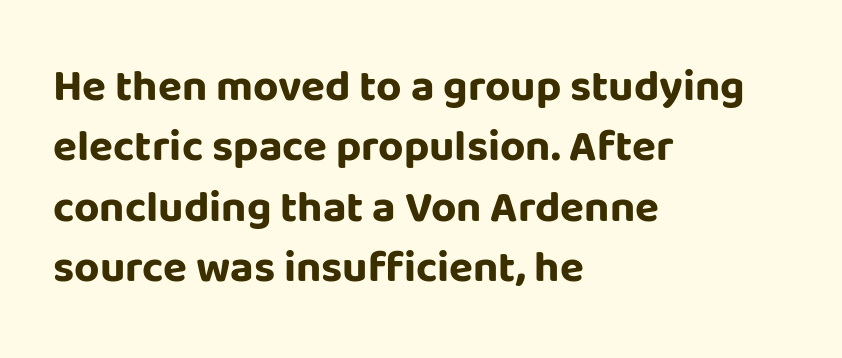
Q: Is the text bold? A: Yes.
Q: Is the text italic (slanted)? A: No, it is upright.
Q: Is the typeface a serif or a sans-serif typeface? A: Sans-serif.
Q: Is the text underlined? A: No.
Q: How is the paragraph aligned? A: Left-aligned.
Q: Is the spacing between letters normal or unusually wide? A: Normal.
Q: Is the spacing between lines tight, normal or loose? A: Normal.
Q: Width (condensed, normal, or wide)? A: Normal.
Q: Stroke contrast? A: Low.
Q: x-height? A: Large.
Q: Monospaced? A: No.
